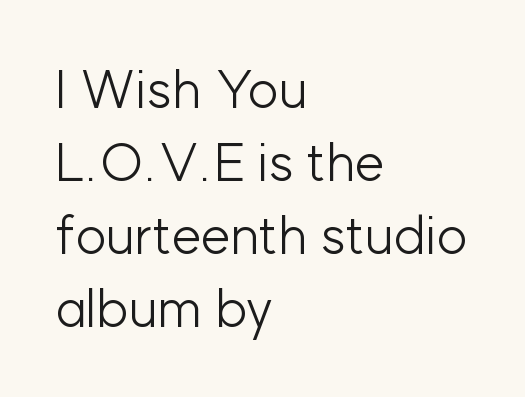
Teacher's note: observe the even left margin — that is flush-left alignment. Any mark beneath the type? The region is blank. This rendering leaves character spacing at its baseline value. Serifs: no, the terminals of the letterforms are clean. Note the varied advance widths — an 'i' is clearly narrower than an 'm'. Vertical stems look standard width or narrower in stroke.
